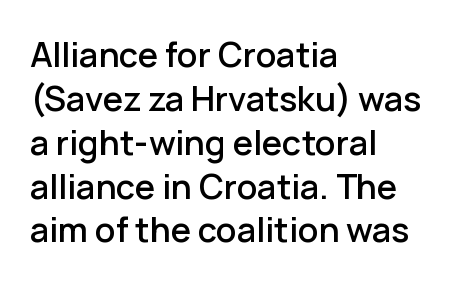
Q: Is the text italic (slanted)? A: No, it is upright.
Q: Is the typeface a serif or a sans-serif typeface? A: Sans-serif.
Q: Is the text underlined? A: No.
Q: How is the paragraph aligned? A: Left-aligned.
Q: Is the spacing between letters normal or unusually wide? A: Normal.
Q: Is the spacing between lines tight, normal or loose? A: Normal.
Q: Width (condensed, normal, or wide)? A: Normal.
Q: Stroke contrast? A: Low.
Q: x-height? A: Medium.
Q: Monospaced? A: No.
